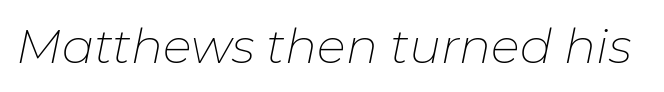
{"italic": "yes", "lean": "right", "slant_degrees": 11, "bold": "no", "weight": "thin", "width": "normal", "stroke_contrast": "low", "x_height": "medium", "monospaced": "no", "underline": "no", "letter_spacing": "normal", "letter_spacing_em": 0.0, "glyph_px": 48}
